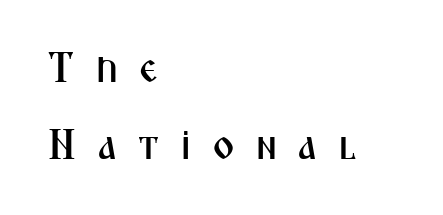
Does the type have serifs? No, each stem ends abruptly. Rendered with straight, roman letterforms. The letters advance in unequal steps, a hallmark of proportional type. The setting favours the left margin, as ordinary paragraphs usually do. The baseline area is clear. Loose tracking; the words dissolve into strings of separated letters.
